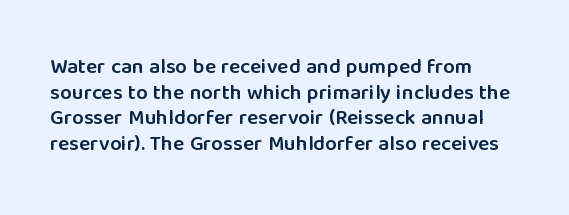
Q: Is the text bold? A: Semi-bold.
Q: Is the text italic (slanted)? A: No, it is upright.
Q: Is the text underlined? A: No.
Q: Is the spacing between letters normal or unusually wide? A: Normal.
